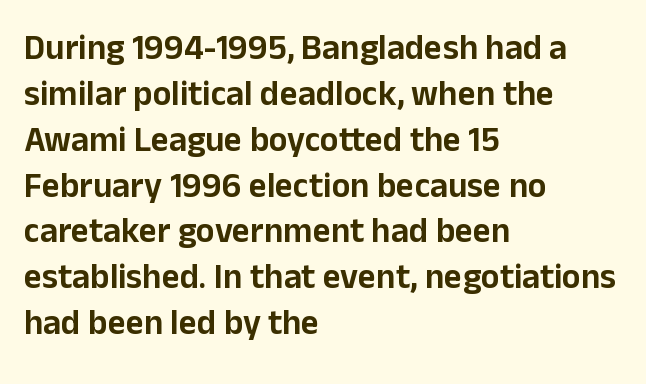
{"serif": "no", "italic": "no", "width": "normal", "stroke_contrast": "low", "x_height": "medium", "monospaced": "no", "underline": "no", "align": "left", "line_spacing": "normal", "line_spacing_ratio": 1.31, "letter_spacing": "normal", "letter_spacing_em": 0.0, "glyph_px": 35}
